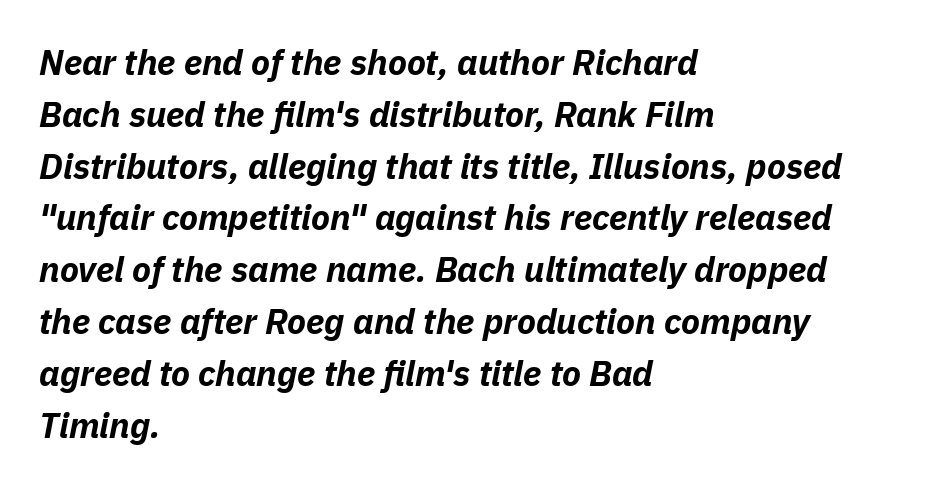
Q: Is the text bold? A: Yes.
Q: Is the text italic (slanted)? A: Yes, it leans right by about 11 degrees.
Q: Is the text underlined? A: No.
Q: How is the paragraph aligned? A: Left-aligned.
Q: Is the spacing between letters normal or unusually wide? A: Normal.
Q: Is the spacing between lines tight, normal or loose? A: Normal.
Q: Width (condensed, normal, or wide)? A: Normal.
Q: Stroke contrast? A: Low.
Q: x-height? A: Medium.
Q: Monospaced? A: No.
